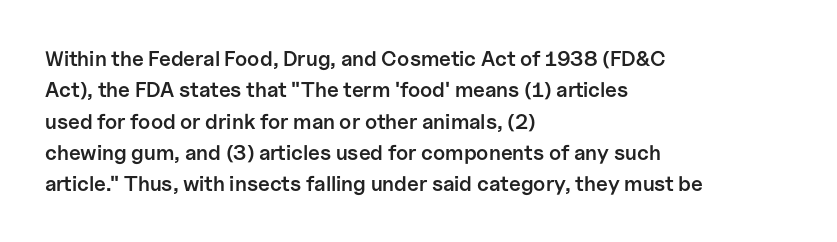
The image shows 21 px text type, upright; set left-aligned, normal line spacing (1.49x), normal letter spacing, not underlined.
